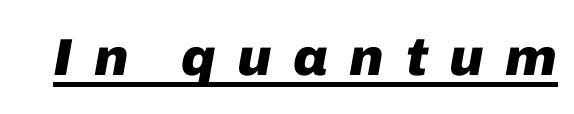
Is this a fixed-width face? No — the glyphs have proportional, varying widths. Short note: letters widely spaced. Quick note: underline on. The rendering applies a slant to the glyphs.
